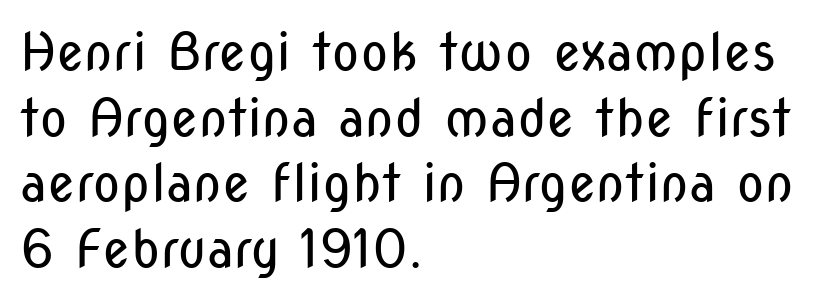
The image shows 52 px regular-weight, condensed sans-serif type, upright; set left-aligned, normal line spacing (1.26x), normal letter spacing, not underlined; low stroke contrast and a medium x-height.
